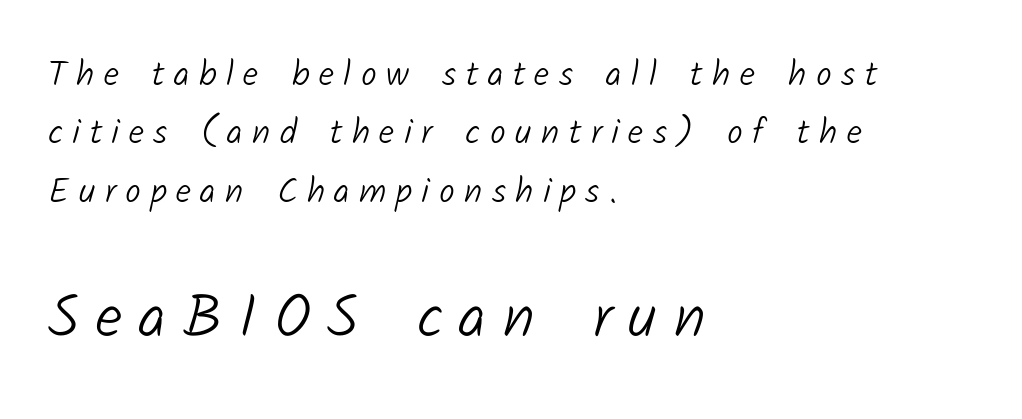
The image shows 61 px light sans-serif type; set left-aligned, normal line spacing (1.67x), unusually wide letter spacing (+0.27 em), not underlined; the second (bottom) block is 1.74x larger; low stroke contrast and a medium x-height.
